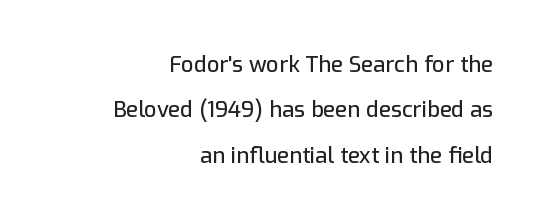
Q: Is the text italic (slanted)? A: No, it is upright.
Q: Is the text underlined? A: No.
Q: How is the paragraph aligned? A: Right-aligned.
Q: Is the spacing between letters normal or unusually wide? A: Normal.
Q: Is the spacing between lines tight, normal or loose? A: Loose.
